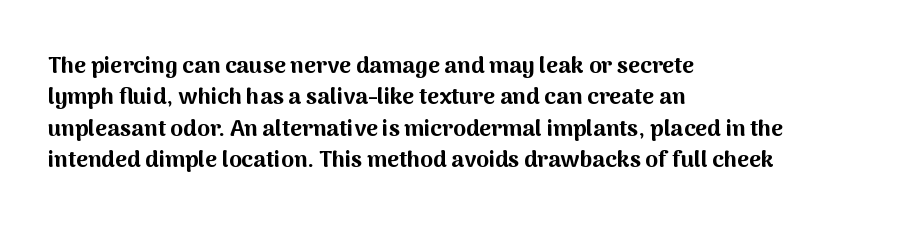
If you drew a line through each stem, it would be perfectly vertical. The face used here has the dense, thick strokes of a bold. All the whitespace from short lines collects on the right. Observe the ordinary spacing: letters are neighbours, not strangers. Rule under the text: the space is simply empty.
